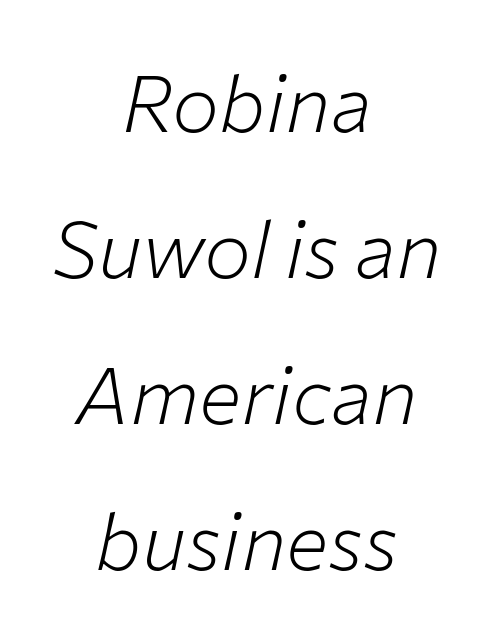
This sample uses an oblique cut, with every glyph tilted off the vertical. A clean baseline with only descenders dipping below it. Here the designer chose a conventional face with non-uniform glyph widths. The rendering keeps characters at their native spacing. This sample is center-justified, so both line endings float freely.
